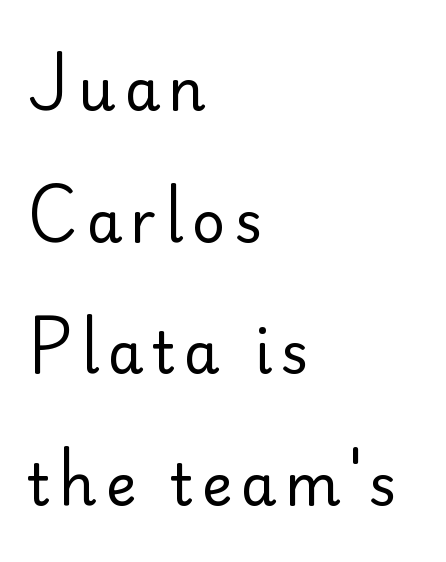
Q: Is the text bold? A: No.
Q: Is the text italic (slanted)? A: No, it is upright.
Q: Is the typeface a serif or a sans-serif typeface? A: Sans-serif.
Q: Is the text underlined? A: No.
Q: How is the paragraph aligned? A: Left-aligned.
Q: Is the spacing between lines tight, normal or loose? A: Loose.
Q: Width (condensed, normal, or wide)? A: Normal.
Q: Stroke contrast? A: Low.
Q: x-height? A: Small.
Q: Monospaced? A: No.
